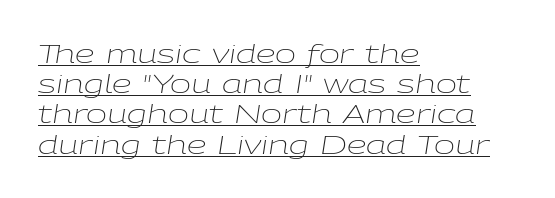
Slanted lettering throughout. Alignment: flush left. This is underlined copy, the kind a proofreader might mark for attention. Does extra space separate the letters? No, they use regular spacing.
